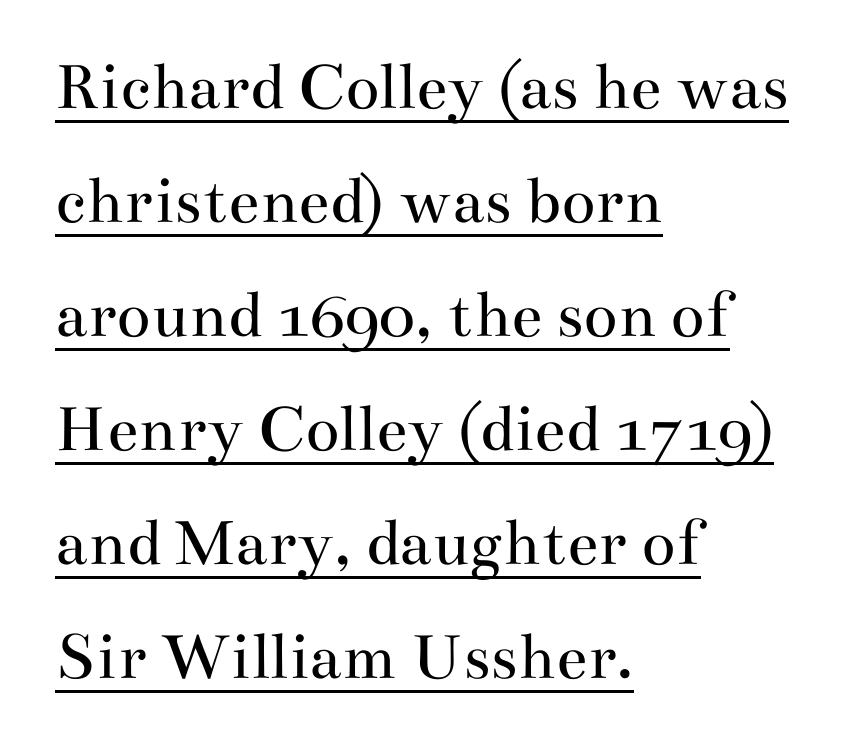
The image shows 70 px regular-weight, wide serif type, upright; set left-aligned, normal line spacing (1.63x), normal letter spacing, underlined; medium stroke contrast and a small x-height.
